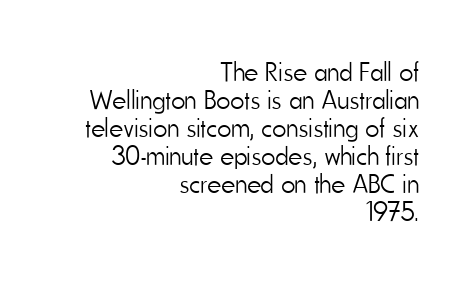
{"italic": "no", "bold": "no", "underline": "no", "align": "right", "line_spacing": "tight", "line_spacing_ratio": 1.04, "letter_spacing": "normal", "letter_spacing_em": 0.0, "glyph_px": 27}
